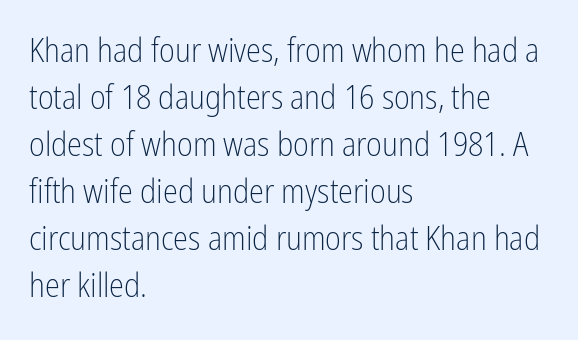
Q: Is the text bold? A: No.
Q: Is the text italic (slanted)? A: No, it is upright.
Q: Is the typeface a serif or a sans-serif typeface? A: Sans-serif.
Q: Is the text underlined? A: No.
Q: How is the paragraph aligned? A: Left-aligned.
Q: Is the spacing between letters normal or unusually wide? A: Normal.
Q: Is the spacing between lines tight, normal or loose? A: Normal.
Q: Width (condensed, normal, or wide)? A: Condensed.
Q: Stroke contrast? A: Low.
Q: x-height? A: Medium.
Q: Monospaced? A: No.
